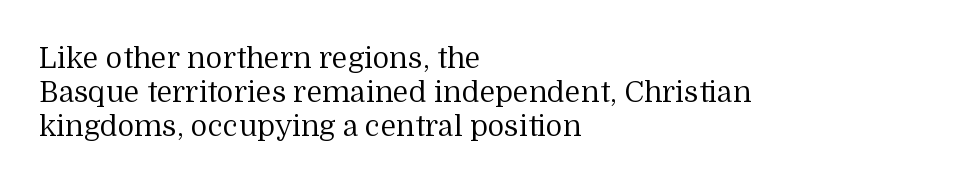
Q: Is the text bold? A: No.
Q: Is the text italic (slanted)? A: No, it is upright.
Q: Is the typeface a serif or a sans-serif typeface? A: Serif.
Q: Is the text underlined? A: No.
Q: How is the paragraph aligned? A: Left-aligned.
Q: Is the spacing between letters normal or unusually wide? A: Normal.
Q: Width (condensed, normal, or wide)? A: Normal.
Q: Stroke contrast? A: Medium.
Q: x-height? A: Medium.
Q: Monospaced? A: No.
